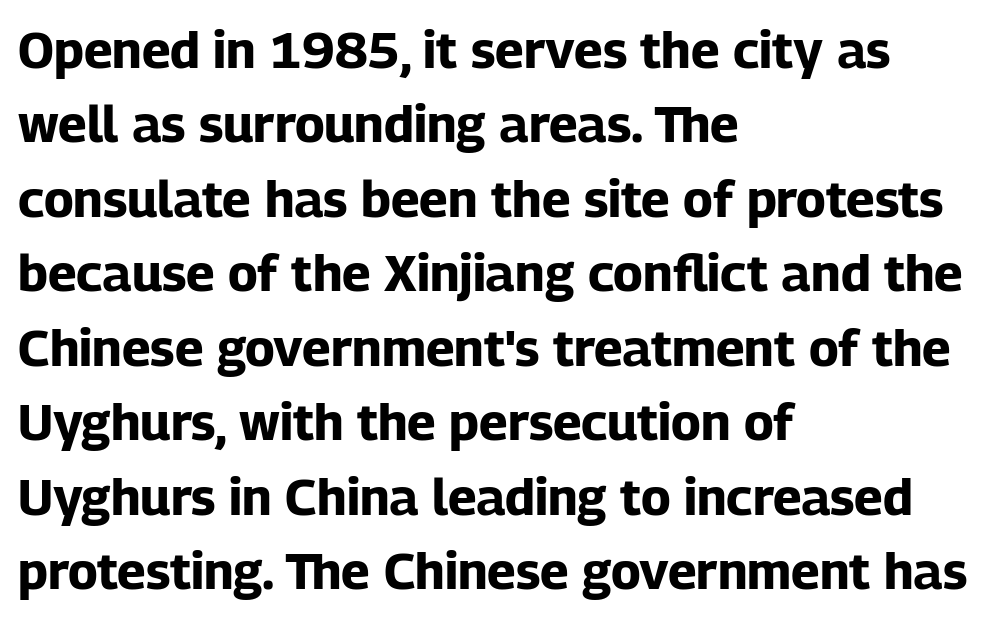
Q: Is the text bold? A: Yes.
Q: Is the text italic (slanted)? A: No, it is upright.
Q: Is the typeface a serif or a sans-serif typeface? A: Sans-serif.
Q: Is the text underlined? A: No.
Q: How is the paragraph aligned? A: Left-aligned.
Q: Is the spacing between letters normal or unusually wide? A: Normal.
Q: Is the spacing between lines tight, normal or loose? A: Normal.
Q: Width (condensed, normal, or wide)? A: Normal.
Q: Stroke contrast? A: Low.
Q: x-height? A: Medium.
Q: Monospaced? A: No.
